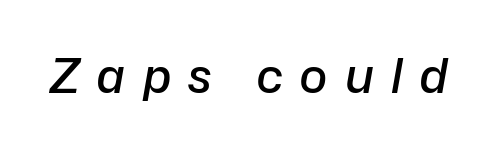
Q: Is the text bold? A: Semi-bold.
Q: Is the text italic (slanted)? A: Yes, it leans right by about 10 degrees.
Q: Is the text underlined? A: No.
Q: Is the spacing between letters normal or unusually wide? A: Unusually wide.
Q: Width (condensed, normal, or wide)? A: Normal.
Q: Stroke contrast? A: Low.
Q: x-height? A: Medium.
Q: Monospaced? A: No.
